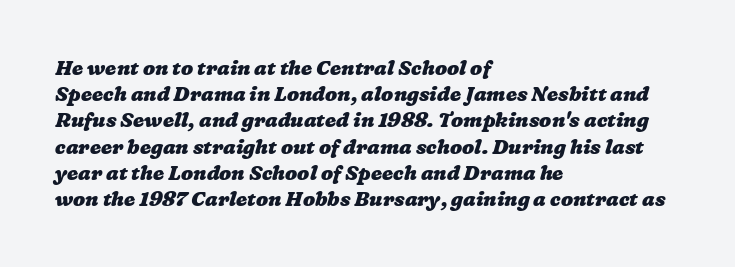
{"bold": "yes", "underline": "no", "align": "left", "line_spacing": "normal", "line_spacing_ratio": 1.31, "letter_spacing": "normal", "letter_spacing_em": 0.0, "glyph_px": 20}
